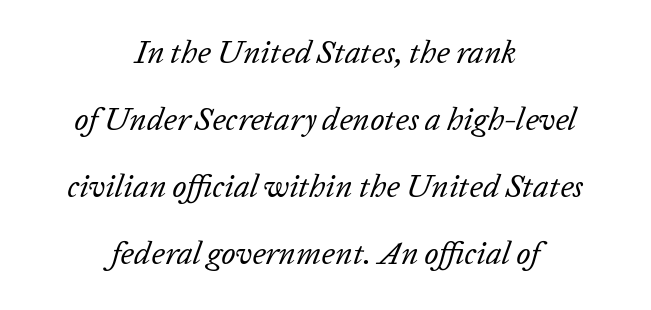
{"italic": "yes", "lean": "right", "slant_degrees": 20, "bold": "no", "weight": "regular", "width": "normal", "stroke_contrast": "low", "x_height": "medium", "monospaced": "no", "underline": "no", "align": "center", "line_spacing": "loose", "line_spacing_ratio": 2.09, "letter_spacing": "normal", "letter_spacing_em": 0.0, "glyph_px": 32}
